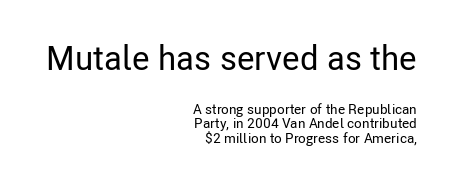
Q: Is the text italic (slanted)? A: No, it is upright.
Q: Is the typeface a serif or a sans-serif typeface? A: Sans-serif.
Q: Is the text underlined? A: No.
Q: How is the paragraph aligned? A: Right-aligned.
Q: Is the spacing between letters normal or unusually wide? A: Normal.
Q: Is the spacing between lines tight, normal or loose? A: Tight.
Q: Which block of text is set in a larger size, the first (top) or the second (bottom)? A: The first (top) one.
Q: Width (condensed, normal, or wide)? A: Condensed.
Q: Stroke contrast? A: Low.
Q: x-height? A: Medium.
Q: Monospaced? A: No.
